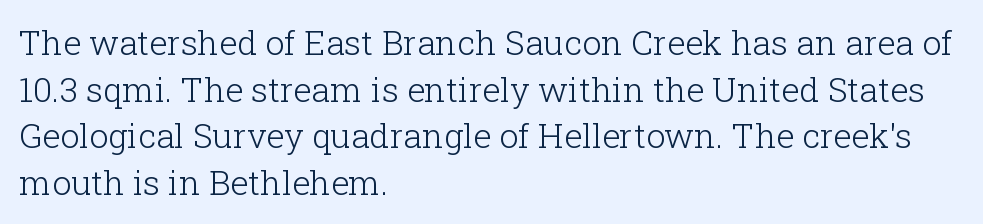
Q: Is the text bold? A: No.
Q: Is the text italic (slanted)? A: No, it is upright.
Q: Is the typeface a serif or a sans-serif typeface? A: Serif.
Q: Is the text underlined? A: No.
Q: How is the paragraph aligned? A: Left-aligned.
Q: Is the spacing between letters normal or unusually wide? A: Normal.
Q: Is the spacing between lines tight, normal or loose? A: Normal.
Q: Width (condensed, normal, or wide)? A: Normal.
Q: Stroke contrast? A: Low.
Q: x-height? A: Medium.
Q: Monospaced? A: No.
